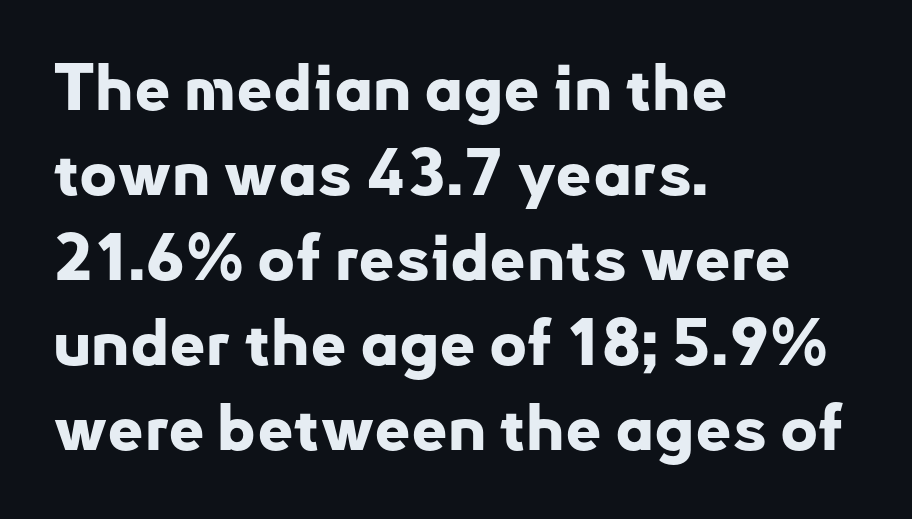
Is there any slant? The stems are plumb. Teacher's note: observe the even left margin — that is flush-left alignment. Look at the stroke-to-counter ratio: heavy, a bold. Underline: absent. Examine the stroke ends and you'll find no serifs.
